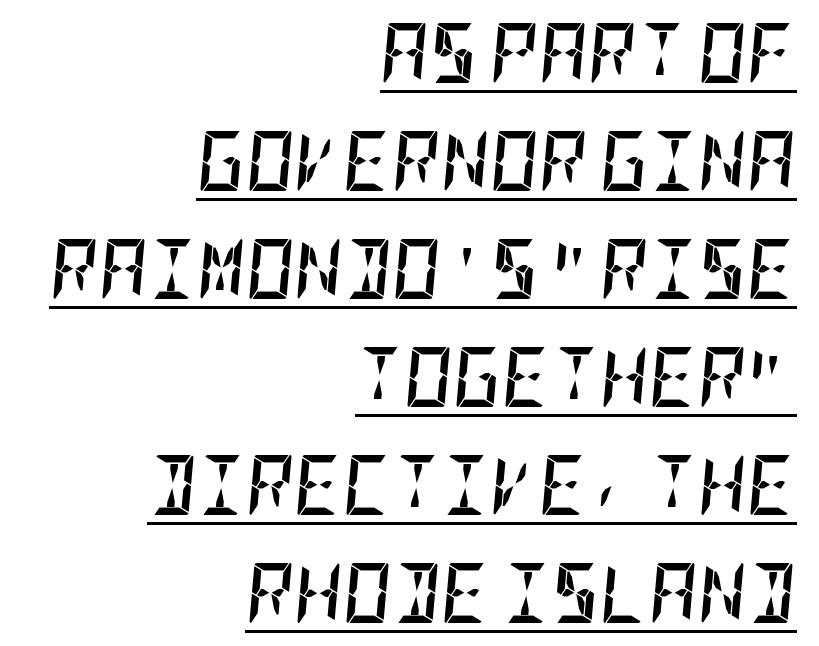
The image shows 60 px semibold, condensed type, italic (leaning right); set right-aligned, line spacing 1.8x, normal letter spacing, underlined; low stroke contrast and a large x-height.
